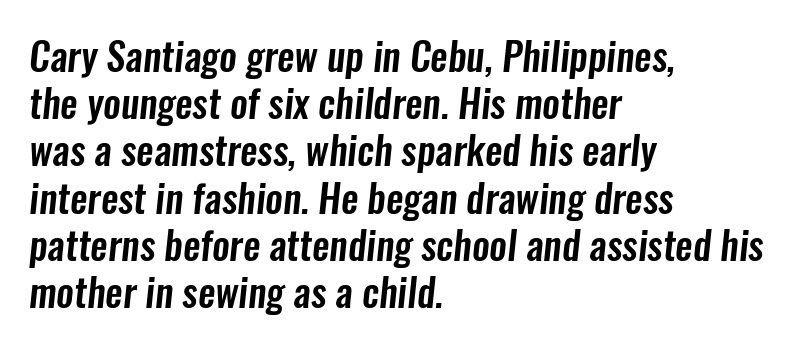
{"serif": "no", "width": "condensed", "stroke_contrast": "low", "x_height": "medium", "monospaced": "no", "underline": "no", "align": "left", "line_spacing_ratio": 1.21, "letter_spacing": "normal", "letter_spacing_em": 0.0, "glyph_px": 39}
